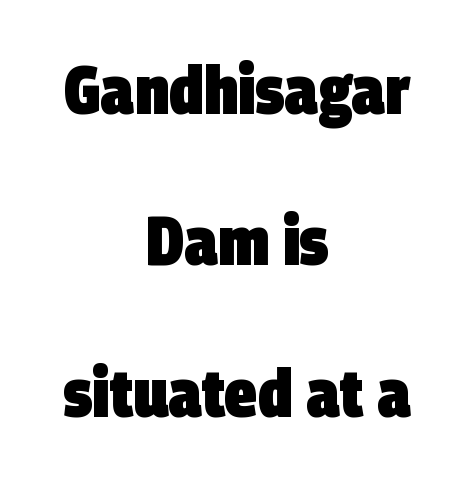
Its strokes are broad and dark, the hallmark of bold type. Only glyphs here, with clear space below each row. Varying glyph widths throughout — classic text-font behaviour. A centered setting, common on invitations and titles, is used for this passage.
